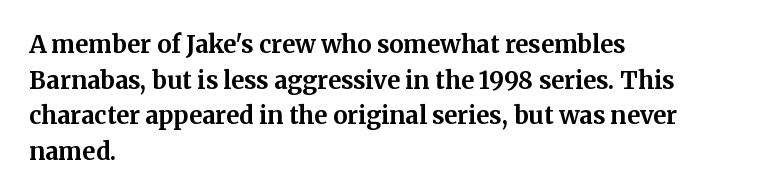
The image shows 24 px bold type, upright; set left-aligned, normal line spacing (1.48x), normal letter spacing, not underlined.
